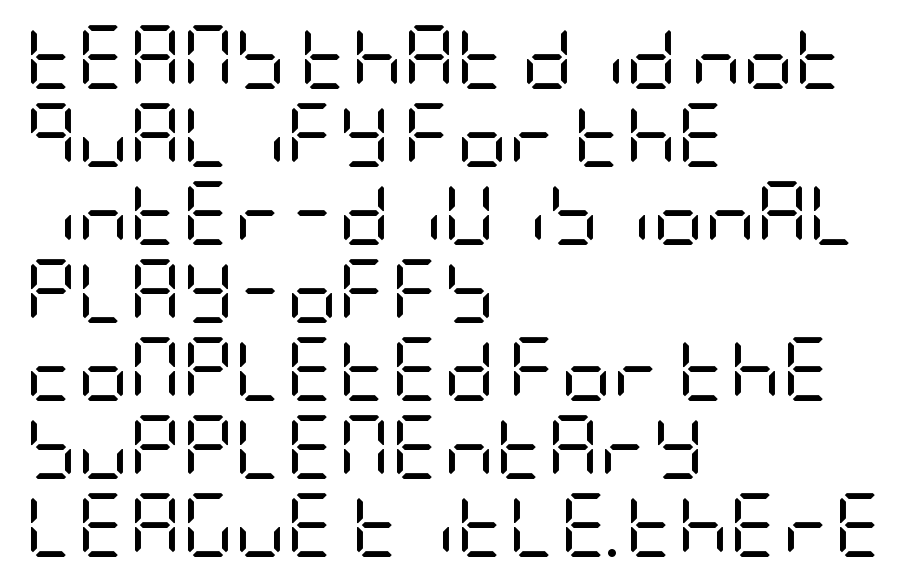
Unbolded letterforms with no extra heft. Unlike italic type, these characters show no tilt at all. Any mark beneath the type? The region is blank. The type family on display is of the sans-serif kind. This sample uses plain, unmodified letter spacing. Short and long lines alike share a common starting point at left.
